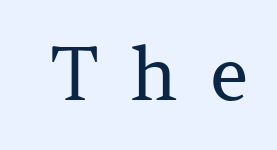
Q: Is the text bold? A: No.
Q: Is the text italic (slanted)? A: No, it is upright.
Q: Is the typeface a serif or a sans-serif typeface? A: Serif.
Q: Is the text underlined? A: No.
Q: Is the spacing between letters normal or unusually wide? A: Unusually wide.
Q: Width (condensed, normal, or wide)? A: Normal.
Q: Stroke contrast? A: Medium.
Q: x-height? A: Medium.
Q: Monospaced? A: No.
